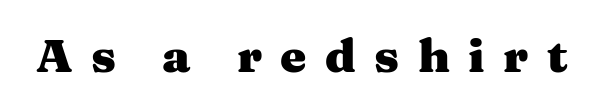
Compared with an ordinary text face, these strokes are far heavier — a full bold. Style check: upright. Nobody drew a line under any word here. Check where the strokes stop: tiny serifs finish them off. Note the varied advance widths — an 'i' is clearly narrower than an 'm'. In terms of letterspacing, this is a distinctly airy, spread setting.
